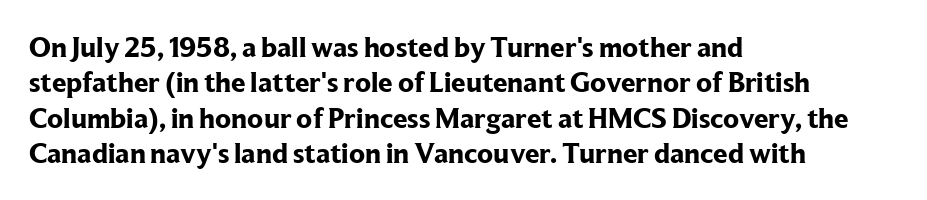
Q: Is the text bold? A: Yes.
Q: Is the text italic (slanted)? A: No, it is upright.
Q: Is the typeface a serif or a sans-serif typeface? A: Serif.
Q: Is the text underlined? A: No.
Q: How is the paragraph aligned? A: Left-aligned.
Q: Is the spacing between letters normal or unusually wide? A: Normal.
Q: Width (condensed, normal, or wide)? A: Normal.
Q: Stroke contrast? A: Low.
Q: x-height? A: Medium.
Q: Monospaced? A: No.
